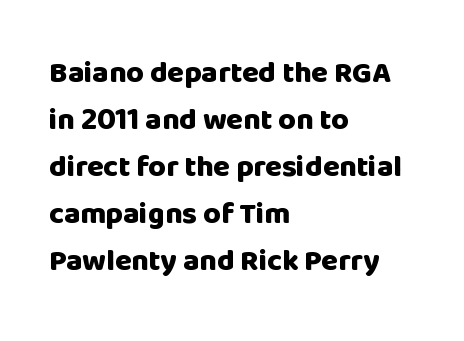
The image shows 30 px heavy sans-serif type, upright; set left-aligned, normal line spacing (1.57x), normal letter spacing, not underlined; low stroke contrast and a large x-height.
